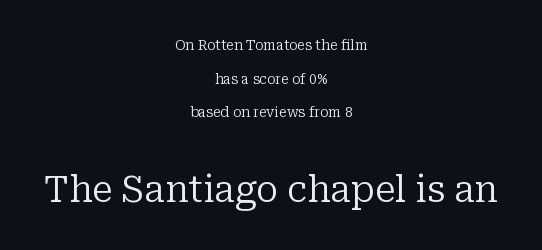
The image shows 37 px regular-weight serif type, upright; set centered, loose line spacing (2.4x), normal letter spacing, not underlined; the second (bottom) block is 2.64x larger; low stroke contrast and a medium x-height.
